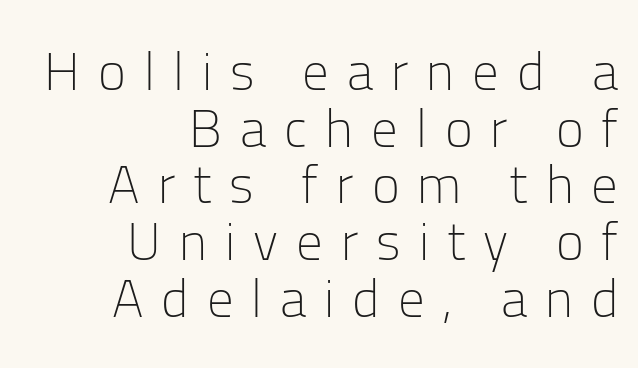
Q: Is the text bold? A: No.
Q: Is the text italic (slanted)? A: No, it is upright.
Q: Is the typeface a serif or a sans-serif typeface? A: Sans-serif.
Q: Is the text underlined? A: No.
Q: How is the paragraph aligned? A: Right-aligned.
Q: Is the spacing between letters normal or unusually wide? A: Unusually wide.
Q: Is the spacing between lines tight, normal or loose? A: Tight.
Q: Width (condensed, normal, or wide)? A: Normal.
Q: Stroke contrast? A: Low.
Q: x-height? A: Medium.
Q: Monospaced? A: No.
